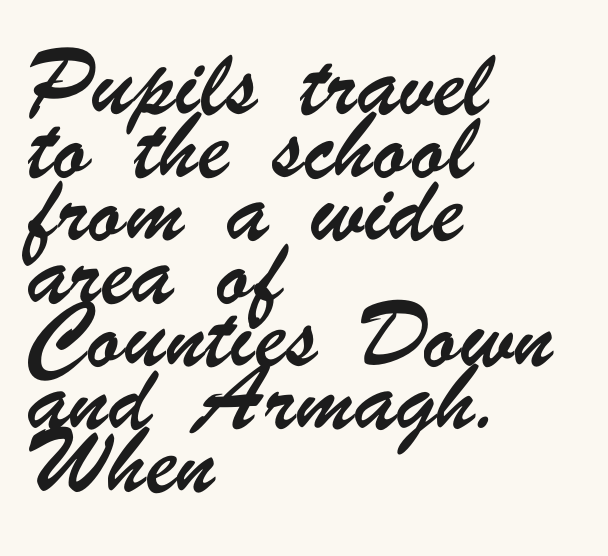
The image shows 42 px condensed sans-serif type; set left-aligned, normal line spacing (1.5x), normal letter spacing, not underlined; low stroke contrast and a small x-height.
